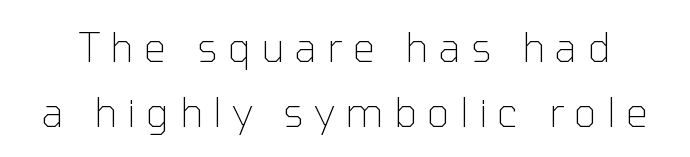
Q: Is the text bold? A: No.
Q: Is the text italic (slanted)? A: No, it is upright.
Q: Is the typeface a serif or a sans-serif typeface? A: Sans-serif.
Q: Is the text underlined? A: No.
Q: Is the spacing between letters normal or unusually wide? A: Unusually wide.
Q: Is the spacing between lines tight, normal or loose? A: Normal.
Q: Width (condensed, normal, or wide)? A: Normal.
Q: Stroke contrast? A: Low.
Q: x-height? A: Medium.
Q: Monospaced? A: No.
